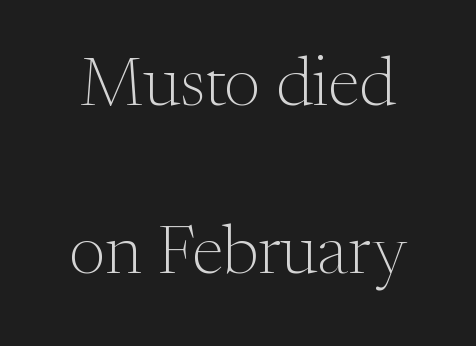
The image shows 69 px light serif type, upright; set loose line spacing (2.43x), normal letter spacing, not underlined; medium stroke contrast and a medium x-height.
